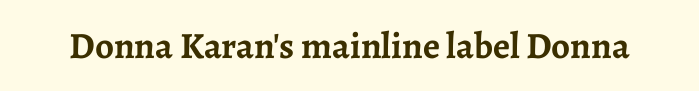
{"serif": "yes", "italic": "no", "bold": "yes", "weight": "semibold", "width": "normal", "stroke_contrast": "low", "x_height": "medium", "monospaced": "no", "underline": "no", "letter_spacing": "normal", "letter_spacing_em": 0.0, "glyph_px": 37}
